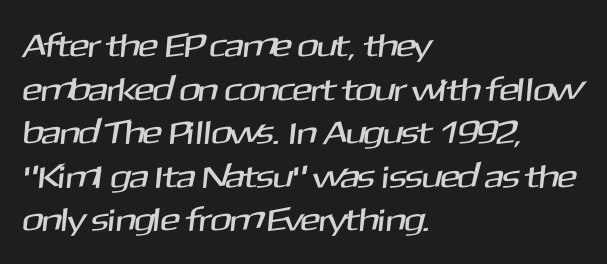
The image shows 33 px sans-serif type; set left-aligned, normal line spacing (1.32x), normal letter spacing, not underlined; medium stroke contrast and a medium x-height.
